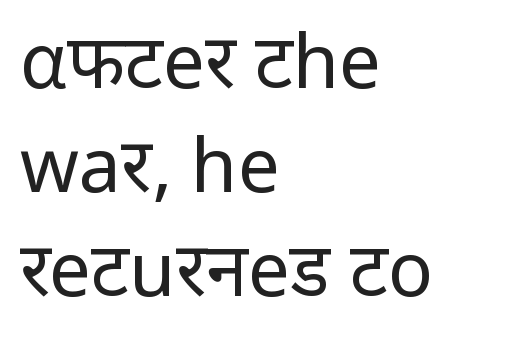
The image shows 75 px regular-weight sans-serif type, upright; set left-aligned, normal line spacing (1.39x), normal letter spacing, not underlined; low stroke contrast and a medium x-height.
